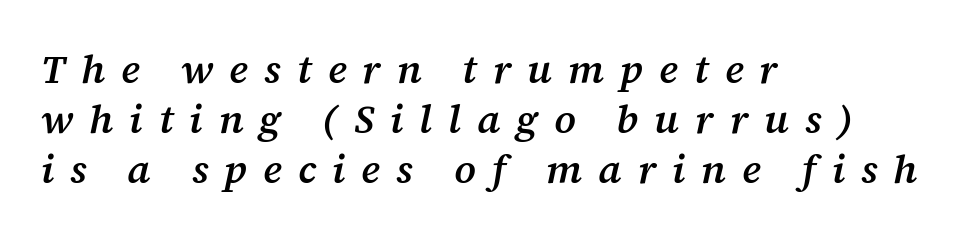
Q: Is the text bold? A: Semi-bold.
Q: Is the text italic (slanted)? A: Yes, it leans right by about 12 degrees.
Q: Is the typeface a serif or a sans-serif typeface? A: Serif.
Q: Is the text underlined? A: No.
Q: How is the paragraph aligned? A: Left-aligned.
Q: Is the spacing between letters normal or unusually wide? A: Unusually wide.
Q: Is the spacing between lines tight, normal or loose? A: Normal.
Q: Width (condensed, normal, or wide)? A: Normal.
Q: Stroke contrast? A: Medium.
Q: x-height? A: Medium.
Q: Monospaced? A: No.
